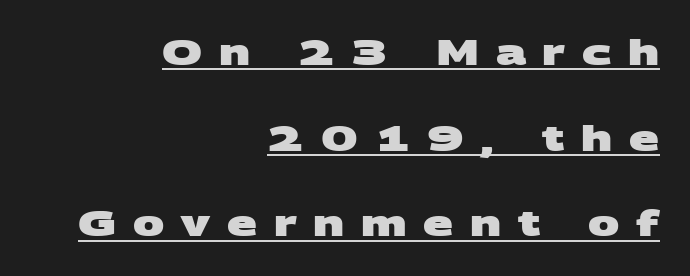
Q: Is the text bold? A: Yes.
Q: Is the typeface a serif or a sans-serif typeface? A: Sans-serif.
Q: Is the text underlined? A: Yes.
Q: How is the paragraph aligned? A: Right-aligned.
Q: Is the spacing between letters normal or unusually wide? A: Unusually wide.
Q: Is the spacing between lines tight, normal or loose? A: Loose.
Q: Width (condensed, normal, or wide)? A: Wide.
Q: Stroke contrast? A: Medium.
Q: x-height? A: Large.
Q: Monospaced? A: No.
